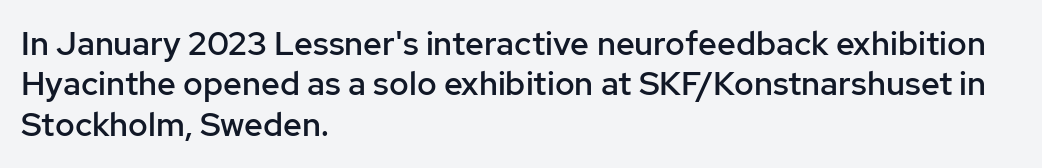
{"serif": "no", "italic": "no", "bold": "semi", "weight": "semibold", "width": "normal", "stroke_contrast": "low", "x_height": "medium", "monospaced": "no", "underline": "no", "align": "left", "line_spacing_ratio": 1.22, "letter_spacing": "normal", "letter_spacing_em": 0.0, "glyph_px": 33}
